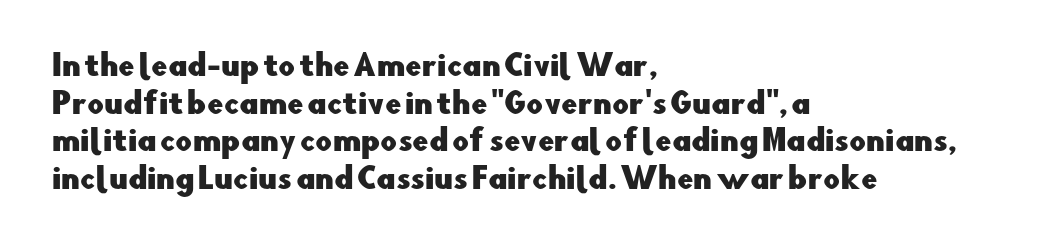
Q: Is the text italic (slanted)? A: No, it is upright.
Q: Is the typeface a serif or a sans-serif typeface? A: Sans-serif.
Q: Is the text underlined? A: No.
Q: How is the paragraph aligned? A: Left-aligned.
Q: Is the spacing between letters normal or unusually wide? A: Normal.
Q: Is the spacing between lines tight, normal or loose? A: Normal.
Q: Width (condensed, normal, or wide)? A: Normal.
Q: Stroke contrast? A: Low.
Q: x-height? A: Small.
Q: Monospaced? A: No.
